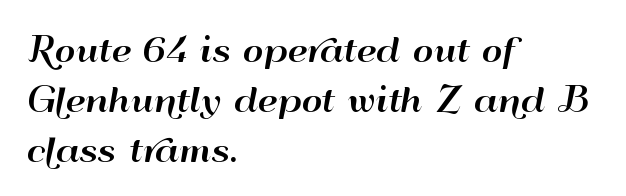
Q: Is the text italic (slanted)? A: Yes.
Q: Is the typeface a serif or a sans-serif typeface? A: Sans-serif.
Q: Is the text underlined? A: No.
Q: How is the paragraph aligned? A: Left-aligned.
Q: Is the spacing between letters normal or unusually wide? A: Normal.
Q: Is the spacing between lines tight, normal or loose? A: Normal.
Q: Width (condensed, normal, or wide)? A: Wide.
Q: Stroke contrast? A: High.
Q: x-height? A: Small.
Q: Monospaced? A: No.
